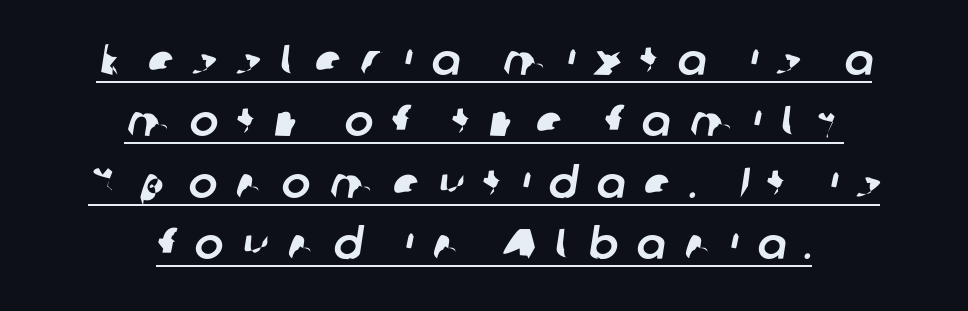
The image shows 43 px sans-serif type; set centered, normal line spacing (1.43x), unusually wide letter spacing (+0.44 em), underlined; low stroke contrast and a medium x-height.
